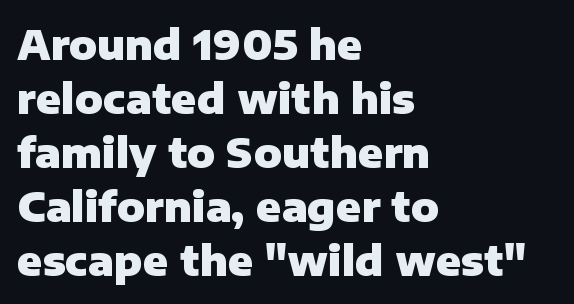
Q: Is the text bold? A: Yes.
Q: Is the text italic (slanted)? A: No, it is upright.
Q: Is the typeface a serif or a sans-serif typeface? A: Sans-serif.
Q: Is the text underlined? A: No.
Q: How is the paragraph aligned? A: Left-aligned.
Q: Is the spacing between letters normal or unusually wide? A: Normal.
Q: Is the spacing between lines tight, normal or loose? A: Normal.
Q: Width (condensed, normal, or wide)? A: Normal.
Q: Stroke contrast? A: Low.
Q: x-height? A: Medium.
Q: Monospaced? A: No.
